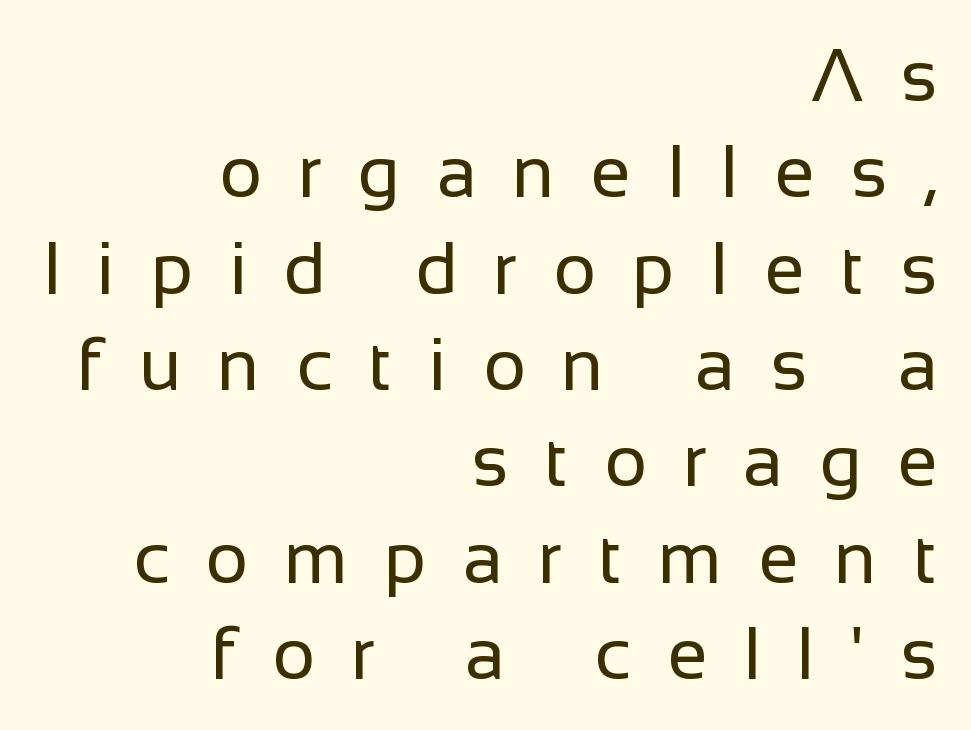
The rendering uses natural spacing where letterforms have individual widths. Horizontal alignment here is rightward, an uncommon choice for prose. This sample uses expanded letter spacing, leaving extra air between glyphs. The characters are drawn with everyday or finer stroke widths.
